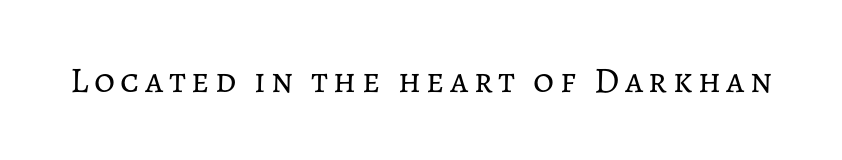
The image shows 36 px regular-weight type, upright; set not underlined; low stroke contrast and a medium x-height.
